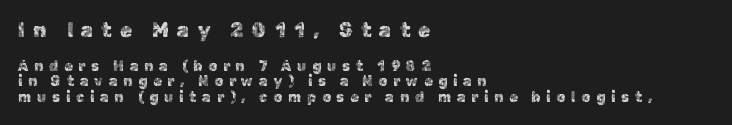
{"italic": "no", "underline": "no", "align": "left", "line_spacing": "tight", "line_spacing_ratio": 1.13, "letter_spacing": "wide", "letter_spacing_em": 0.4, "larger_block": "first", "size_ratio": 1.43, "glyph_px": 20}
